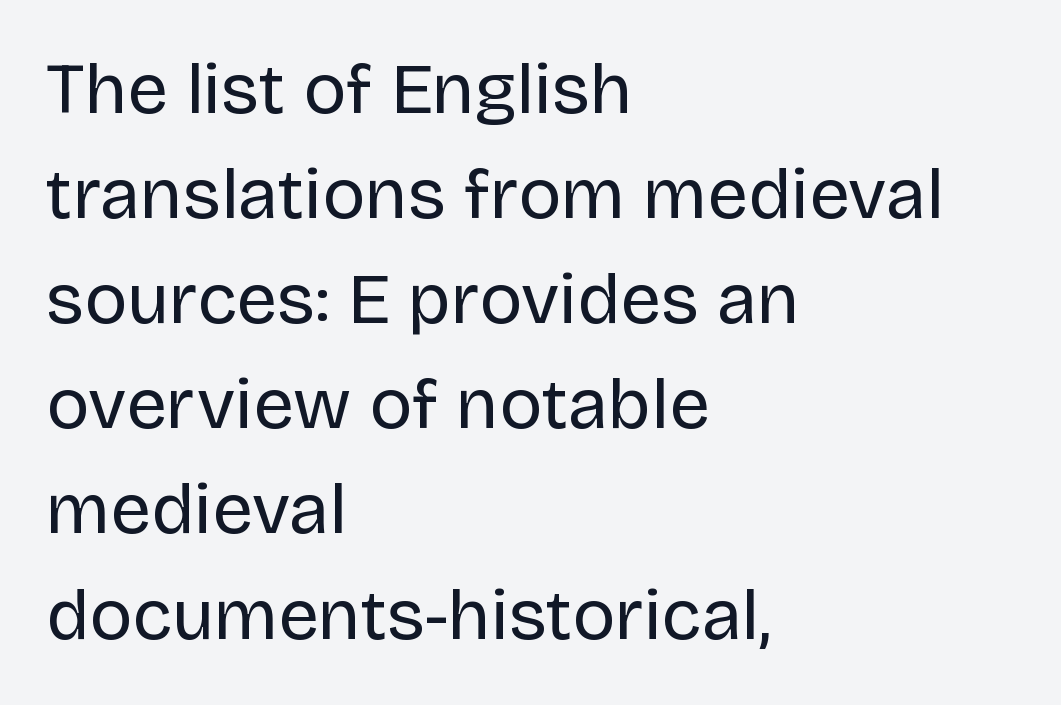
This is roman type, the default non-slanted kind. The letterforms sit shoulder to shoulder at normal distance. The paragraph shown leans on its left margin. Varying glyph widths throughout — classic text-font behaviour. The rendering shows plain stroke endings on the letterforms — a sans-serif design. Vertical stems look standard width or narrower in stroke.
